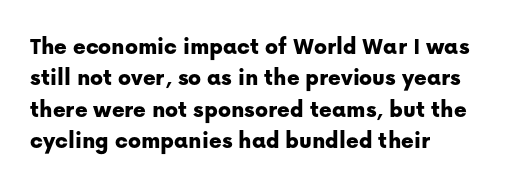
Here the glyphs are tracked normally, forming tight word shapes. Type without underlining. A roman cut, with each character standing at attention. A classic flush-left, rag-right setting is used for this passage.
